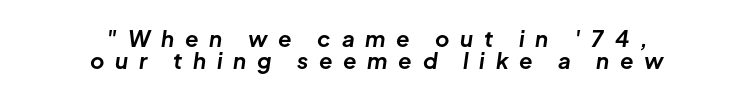
Q: Is the text bold? A: Yes.
Q: Is the text italic (slanted)? A: Yes, it leans right by about 8 degrees.
Q: Is the text underlined? A: No.
Q: How is the paragraph aligned? A: Centered.
Q: Is the spacing between letters normal or unusually wide? A: Unusually wide.
Q: Is the spacing between lines tight, normal or loose? A: Tight.
